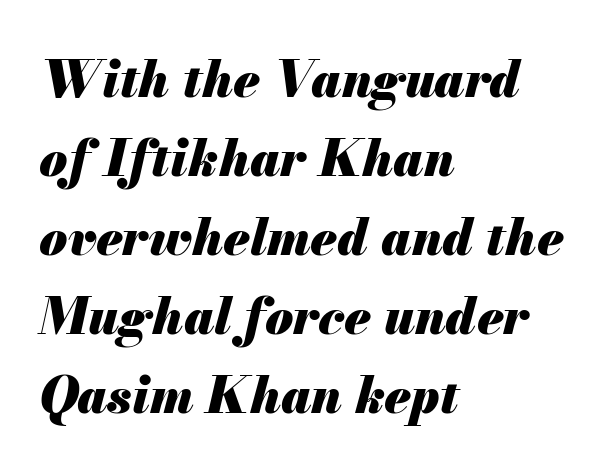
Q: Is the text bold? A: Yes.
Q: Is the text italic (slanted)? A: Yes, it leans right by about 13 degrees.
Q: Is the text underlined? A: No.
Q: How is the paragraph aligned? A: Left-aligned.
Q: Is the spacing between letters normal or unusually wide? A: Normal.
Q: Is the spacing between lines tight, normal or loose? A: Normal.
Q: Width (condensed, normal, or wide)? A: Normal.
Q: Stroke contrast? A: Medium.
Q: x-height? A: Small.
Q: Monospaced? A: No.
